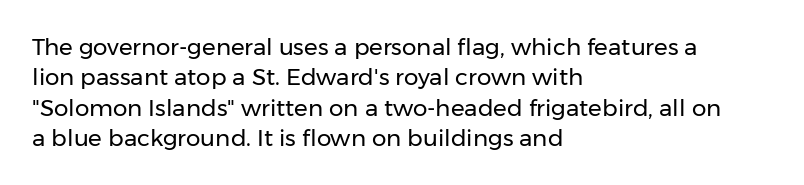
{"italic": "no", "bold": "no", "underline": "no", "align": "left", "line_spacing": "normal", "line_spacing_ratio": 1.32, "letter_spacing": "normal", "letter_spacing_em": 0.0, "glyph_px": 23}
